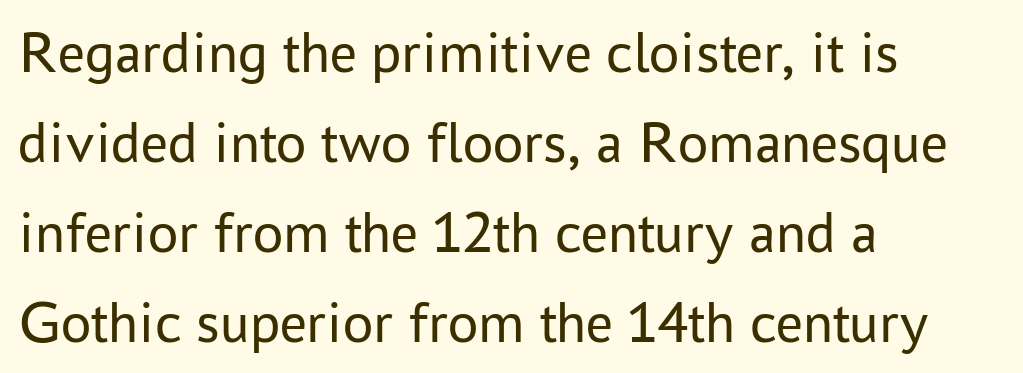
The image shows 60 px regular-weight sans-serif type, upright; set left-aligned, normal line spacing (1.5x), normal letter spacing, not underlined; low stroke contrast and a medium x-height.
